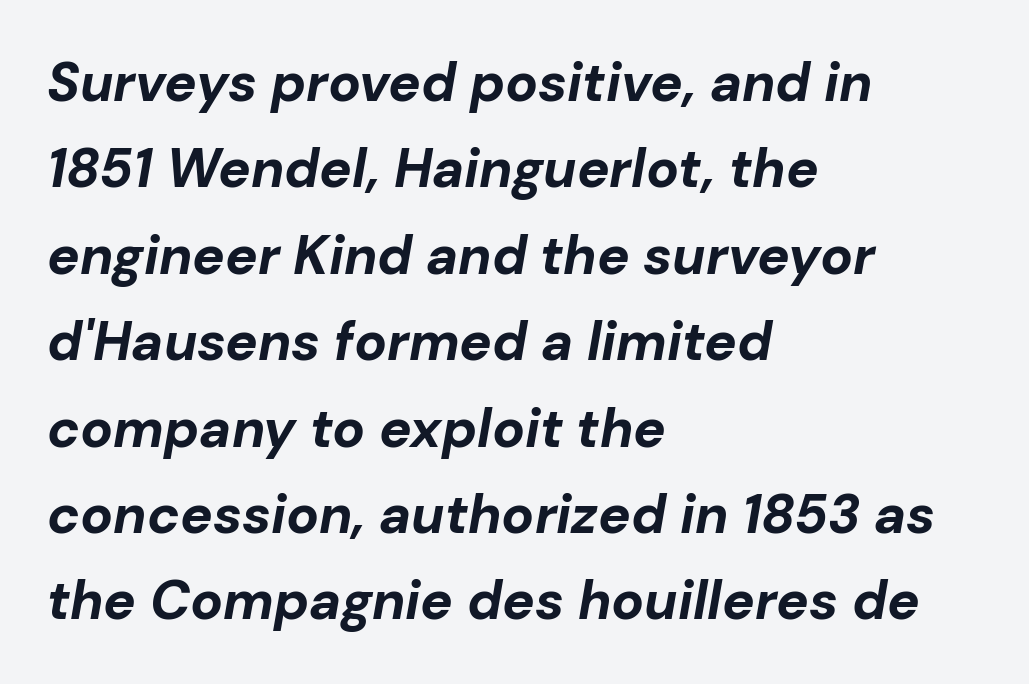
The image shows 54 px bold type, italic (leaning right); set left-aligned, normal line spacing (1.6x), normal letter spacing, not underlined; low stroke contrast and a medium x-height.
